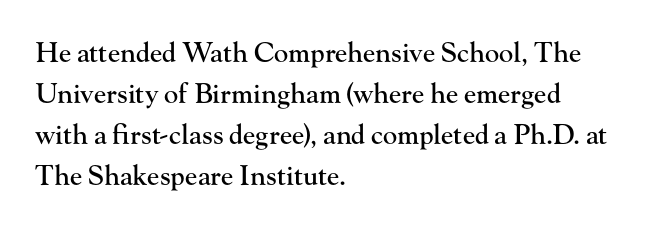
Underlining? Definitely not there. The passage shown stacks its lines at a standard gap. Tall strokes in this sample are plumb rather than angled. Is the block centered? No — it sits flush against the left margin.
